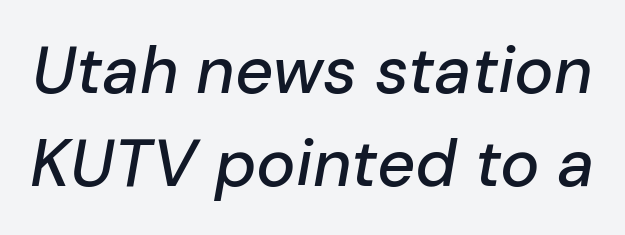
Leading matches the norm, producing a regular column. Each letter keeps its own natural width here, so spacing adapts to shape. These lines were composed using italics. Short note: letters normally spaced.
